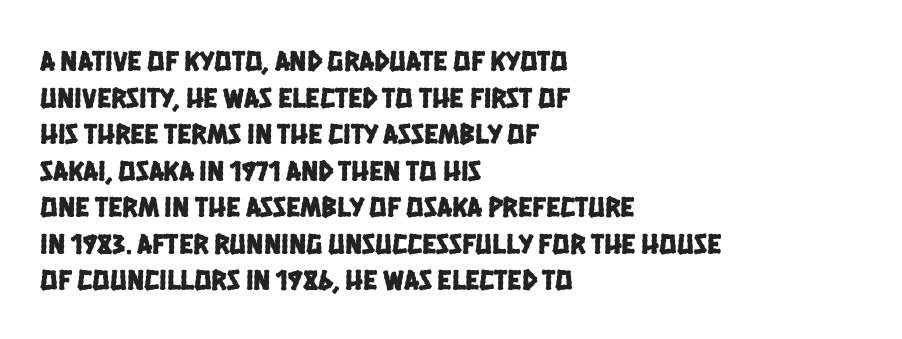
The image shows 29 px condensed sans-serif type; set left-aligned, normal line spacing (1.26x), normal letter spacing, not underlined; low stroke contrast and a large x-height.
